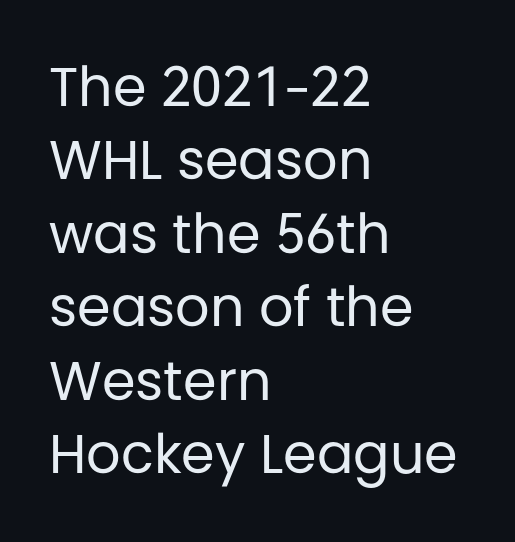
Unmarked baselines from the first word to the last. A typesetter would mark this as roman, not italic. The space between consecutive lines is moderate. In CSS terms this would be text-align: left.
